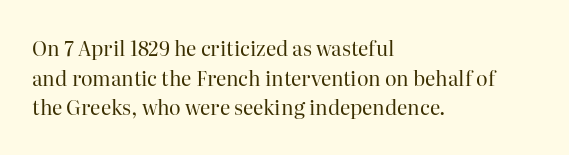
Q: Is the text bold? A: No.
Q: Is the text italic (slanted)? A: No, it is upright.
Q: Is the text underlined? A: No.
Q: How is the paragraph aligned? A: Left-aligned.
Q: Is the spacing between letters normal or unusually wide? A: Normal.
Q: Is the spacing between lines tight, normal or loose? A: Normal.
